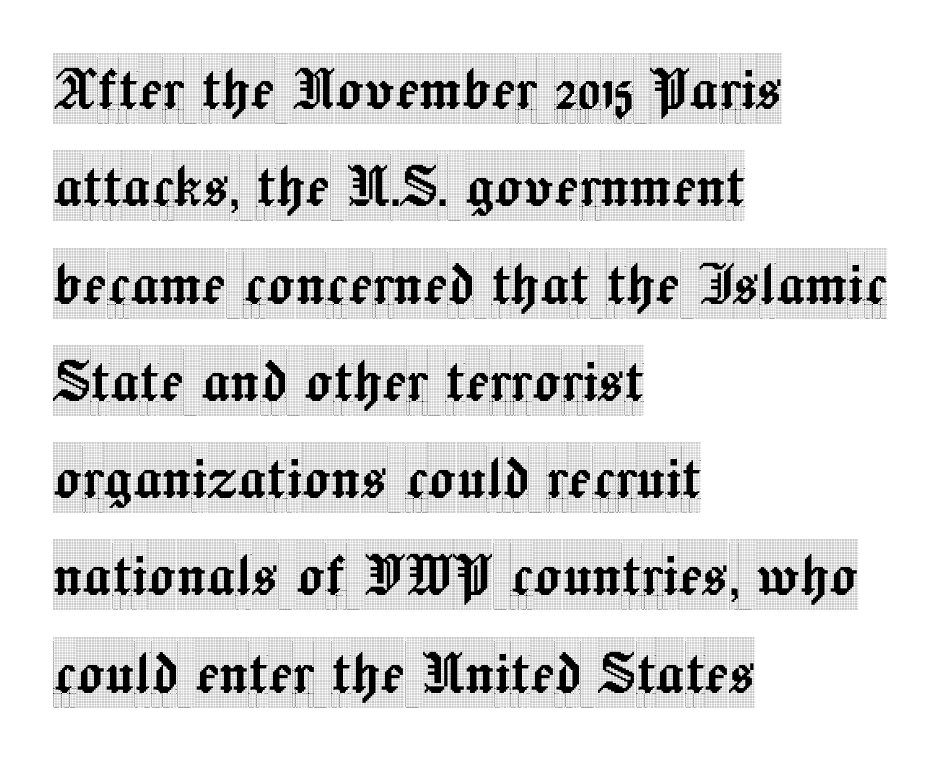
The image shows 70 px condensed serif type, upright; set left-aligned, normal line spacing (1.39x), normal letter spacing, not underlined; a large x-height.
